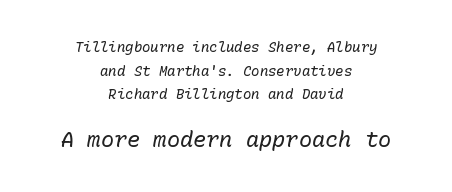
{"italic": "yes", "lean": "right", "slant_degrees": 10, "bold": "no", "underline": "no", "align": "center", "line_spacing": "normal", "line_spacing_ratio": 1.68, "letter_spacing": "normal", "letter_spacing_em": 0.0, "larger_block": "second", "size_ratio": 1.57, "glyph_px": 22}
